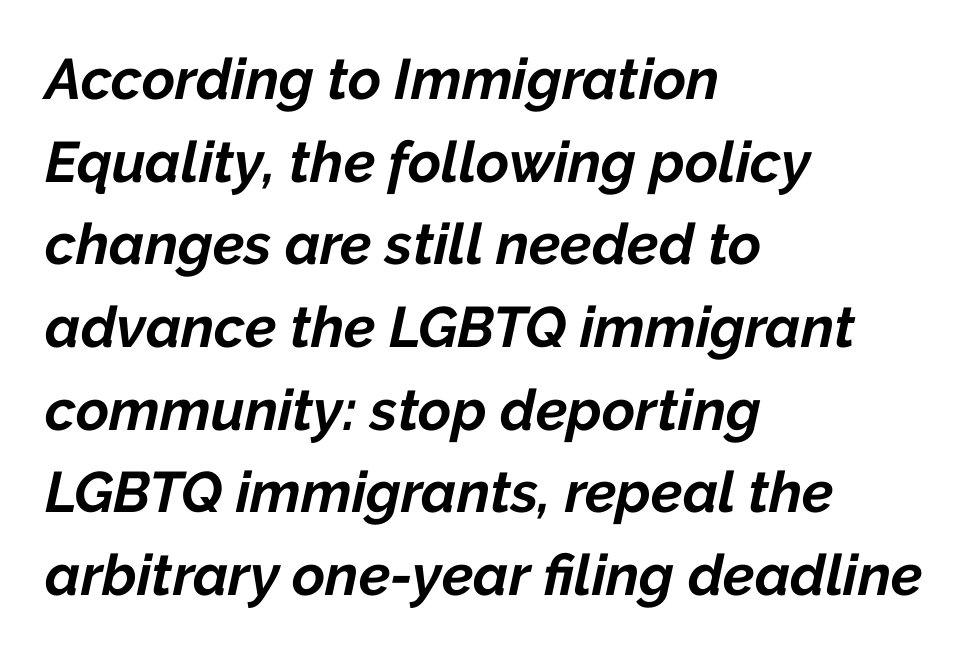
The specimen reads as italic at a glance. Here the glyphs are tracked normally, forming tight word shapes. Left-aligned paragraph, ragged on the right. The words here are not underlined.
